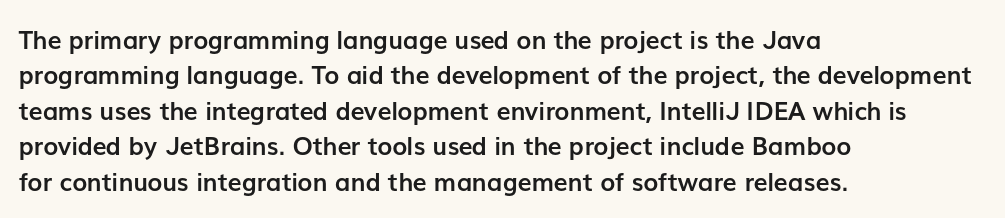
The image shows 25 px bold type, upright; set left-aligned, normal line spacing (1.42x), normal letter spacing, not underlined.
